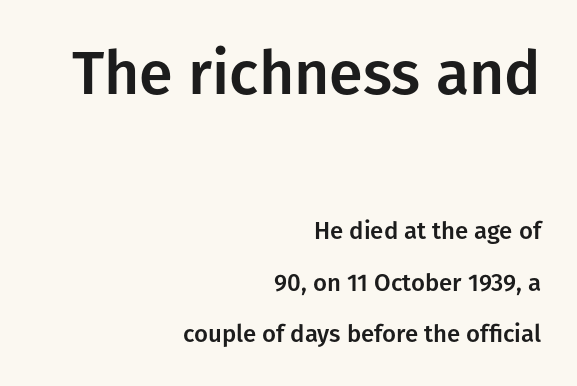
Beneath every word, the page is bare. Ordinary non-slanted type is in use. Look at the tracking — it's just the regular setting, nothing added. If you measured baseline to baseline, you'd find a long distance. The glyphs in this specimen are sans serif. The text block is weighted toward the right margin, trailing off unevenly leftward.
